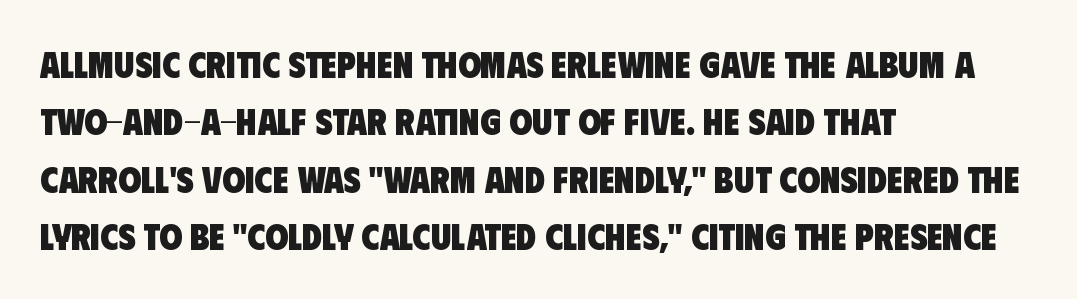
Q: Is the text bold? A: Yes.
Q: Is the typeface a serif or a sans-serif typeface? A: Sans-serif.
Q: Is the text underlined? A: No.
Q: How is the paragraph aligned? A: Left-aligned.
Q: Is the spacing between letters normal or unusually wide? A: Normal.
Q: Is the spacing between lines tight, normal or loose? A: Normal.
Q: Width (condensed, normal, or wide)? A: Condensed.
Q: Stroke contrast? A: Low.
Q: x-height? A: Large.
Q: Monospaced? A: No.
